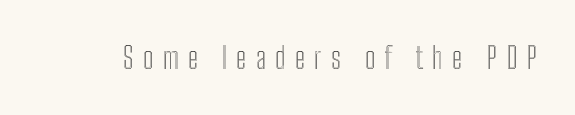
The image shows 30 px condensed type, upright; set unusually wide letter spacing (+0.3 em), not underlined; a medium x-height.
